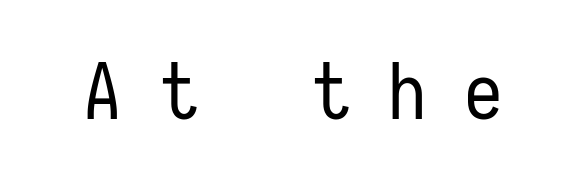
{"serif": "no", "italic": "no", "bold": "no", "weight": "regular", "width": "condensed", "stroke_contrast": "low", "x_height": "medium", "monospaced": "yes", "underline": "no", "letter_spacing": "wide", "letter_spacing_em": 0.49, "glyph_px": 77}
